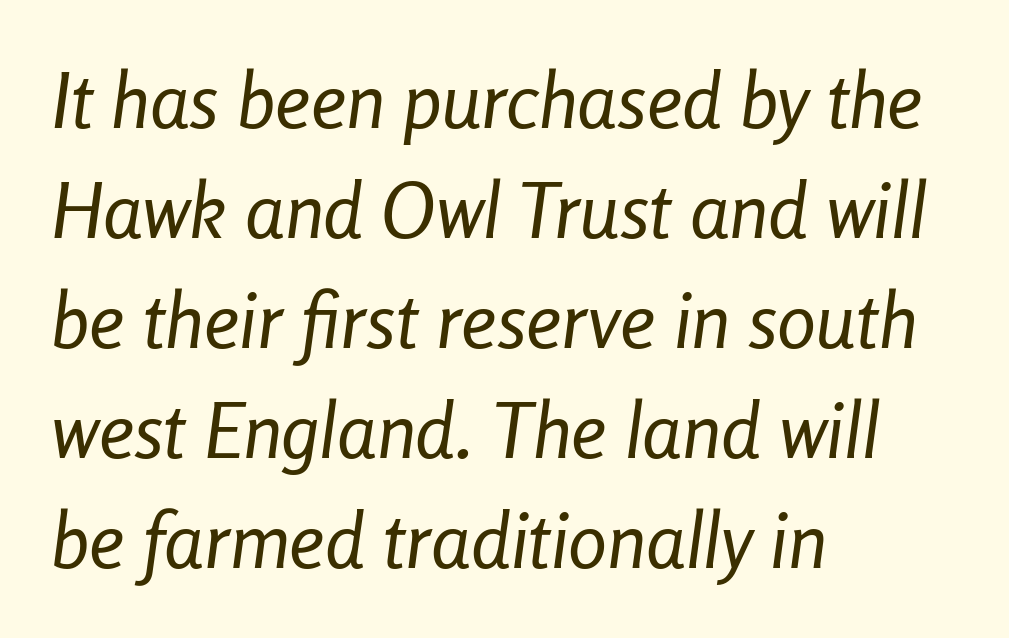
The image shows 78 px regular-weight, condensed type, italic (leaning right); set left-aligned, normal line spacing (1.41x), normal letter spacing, not underlined; low stroke contrast and a medium x-height.
